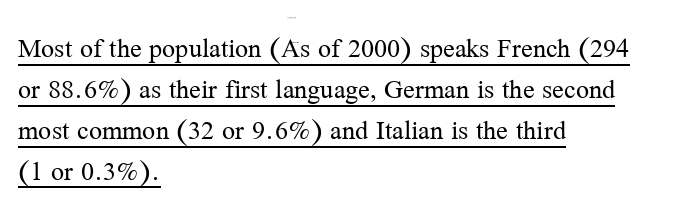
Q: Is the text bold? A: No.
Q: Is the text italic (slanted)? A: No, it is upright.
Q: Is the typeface a serif or a sans-serif typeface? A: Serif.
Q: Is the text underlined? A: Yes.
Q: How is the paragraph aligned? A: Left-aligned.
Q: Is the spacing between letters normal or unusually wide? A: Normal.
Q: Is the spacing between lines tight, normal or loose? A: Normal.
Q: Width (condensed, normal, or wide)? A: Normal.
Q: Stroke contrast? A: Medium.
Q: x-height? A: Medium.
Q: Monospaced? A: No.
